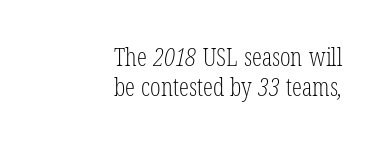
The image shows 25 px text type; set right-aligned, line spacing 1.19x, normal letter spacing, not underlined.
